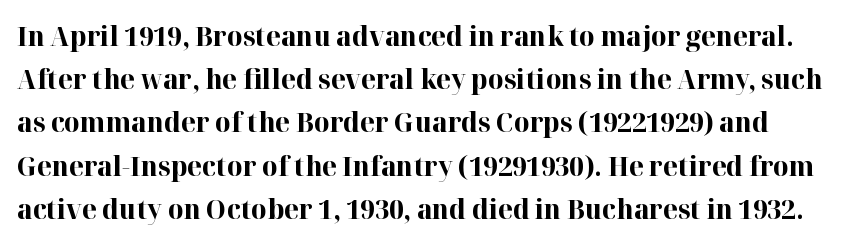
Notice how thick the strokes are: this is what a full bold looks like. No word sits above an underline. You can tell it's not italic because the verticals are truly vertical. The line-height multiplier appears to be the usual default.
